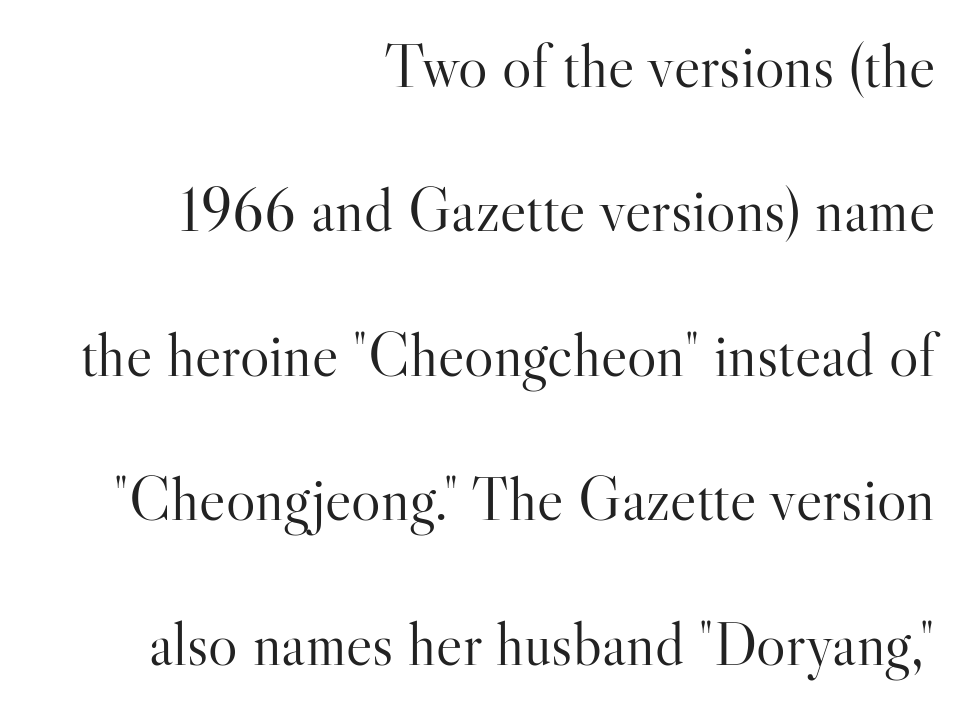
{"serif": "yes", "italic": "no", "bold": "no", "weight": "light", "width": "normal", "stroke_contrast": "high", "x_height": "small", "monospaced": "no", "underline": "no", "align": "right", "line_spacing": "loose", "line_spacing_ratio": 2.33, "letter_spacing": "normal", "letter_spacing_em": 0.0, "glyph_px": 62}
